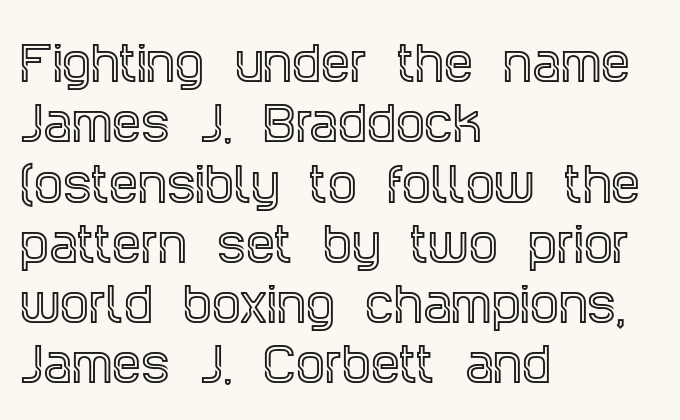
The type family on display is of the serif kind. Inter-character spacing is left at the font's built-in metrics. Spacing verdict: proportional, widths tailored to each character. Is the block centered? No — it sits flush against the left margin.
